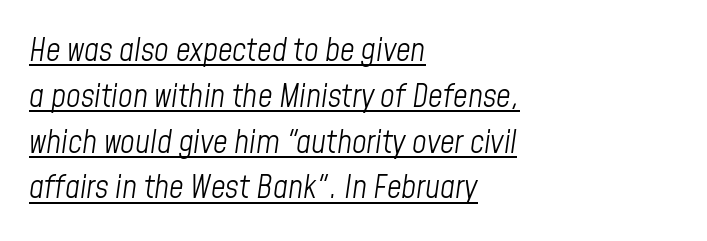
{"italic": "yes", "lean": "right", "slant_degrees": 8, "bold": "no", "weight": "light", "width": "condensed", "stroke_contrast": "low", "x_height": "medium", "monospaced": "no", "underline": "yes", "align": "left", "line_spacing": "normal", "line_spacing_ratio": 1.43, "letter_spacing": "normal", "letter_spacing_em": 0.0, "glyph_px": 32}
